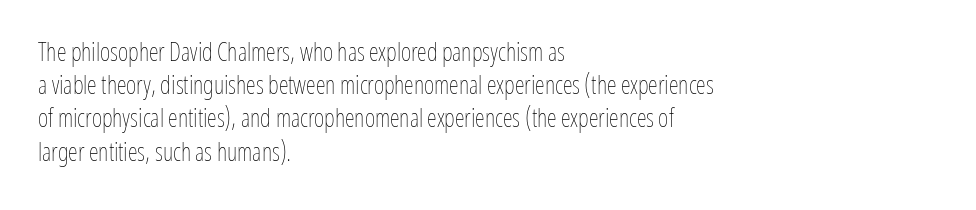
{"italic": "no", "bold": "no", "underline": "no", "align": "left", "line_spacing": "normal", "line_spacing_ratio": 1.33, "letter_spacing": "normal", "letter_spacing_em": 0.0, "glyph_px": 25}
